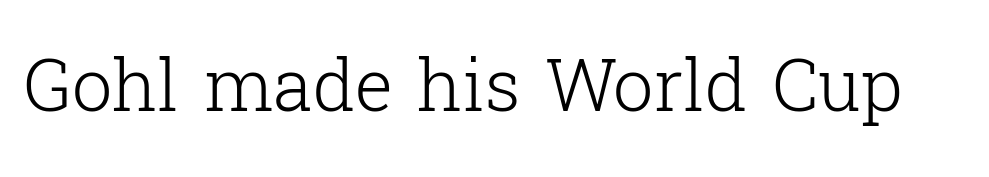
{"serif": "yes", "italic": "no", "bold": "no", "weight": "light", "width": "normal", "stroke_contrast": "low", "x_height": "medium", "monospaced": "no", "underline": "no", "letter_spacing": "normal", "letter_spacing_em": 0.0, "glyph_px": 72}
